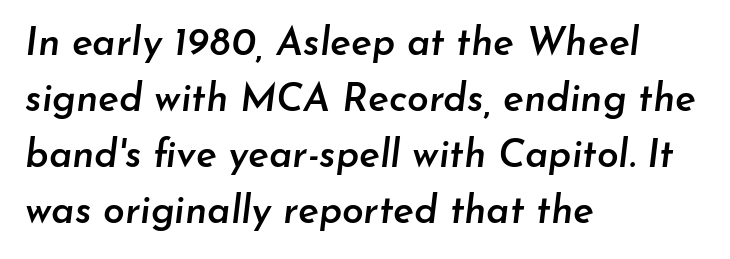
The image shows 39 px semibold type, italic (leaning right); set left-aligned, normal line spacing (1.44x), normal letter spacing, not underlined; low stroke contrast and a small x-height.
